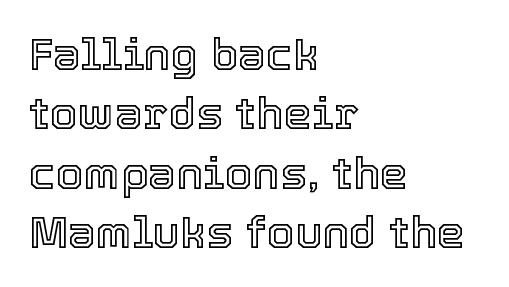
The passage shown has conventional tracking throughout. These lines stack with their left ends in a neat column. Think of a printed novel: that variable character pitch is what you see here. The gap between lines stays unmarked. Each new line begins a customary step beneath the previous one.
